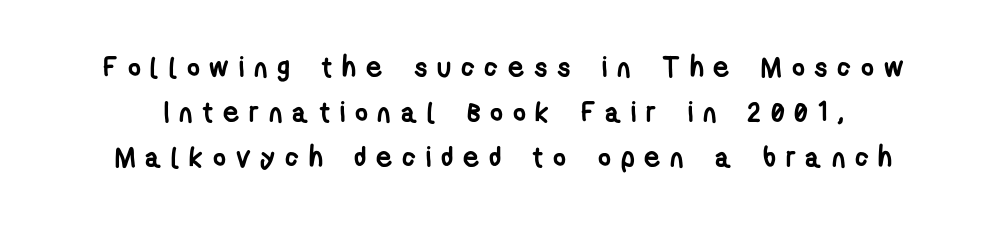
Quick note: underline off. The face used here is a sans, in the tradition of grotesques and geometrics. Honestly, the row spacing looks completely unremarkable. The rendering uses natural spacing where letterforms have individual widths. Letter spacing: wide.
